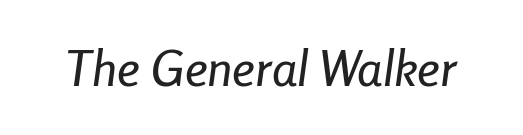
Q: Is the text italic (slanted)? A: Yes, it leans right by about 8 degrees.
Q: Is the text underlined? A: No.
Q: Is the spacing between letters normal or unusually wide? A: Normal.
Q: Width (condensed, normal, or wide)? A: Condensed.
Q: Stroke contrast? A: Low.
Q: x-height? A: Medium.
Q: Monospaced? A: No.
